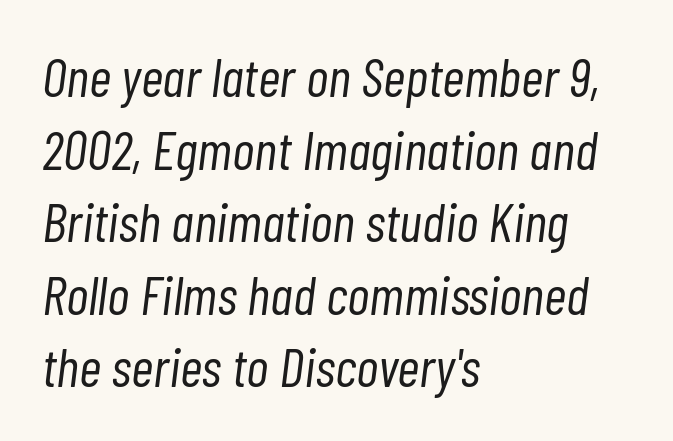
Each new line begins a customary step beneath the previous one. These lines are set flush left with a ragged right edge. If you drew a line through each stem, it would be angled. The letterforms sit shoulder to shoulder at normal distance.
